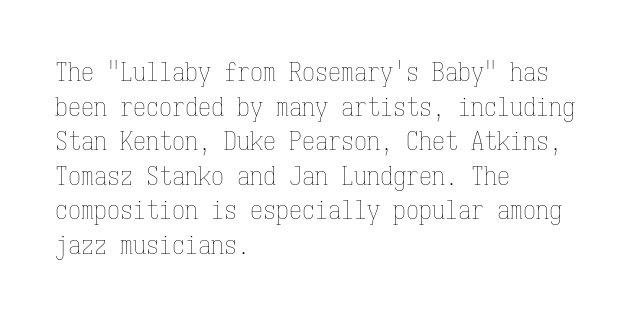
Q: Is the text bold? A: No.
Q: Is the text italic (slanted)? A: No, it is upright.
Q: Is the text underlined? A: No.
Q: How is the paragraph aligned? A: Left-aligned.
Q: Is the spacing between letters normal or unusually wide? A: Normal.
Q: Is the spacing between lines tight, normal or loose? A: Normal.
